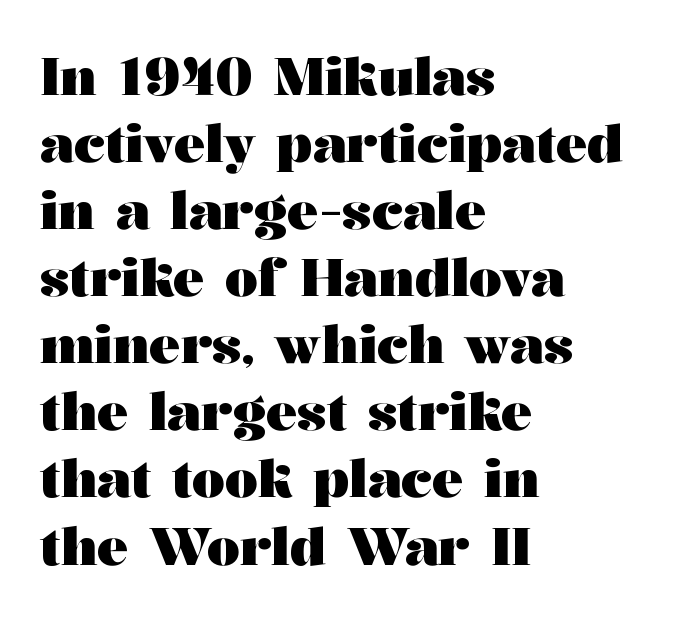
{"serif": "yes", "italic": "no", "bold": "yes", "weight": "heavy", "width": "wide", "stroke_contrast": "medium", "x_height": "medium", "monospaced": "no", "underline": "no", "align": "left", "line_spacing": "normal", "line_spacing_ratio": 1.29, "letter_spacing": "normal", "letter_spacing_em": 0.0, "glyph_px": 52}
